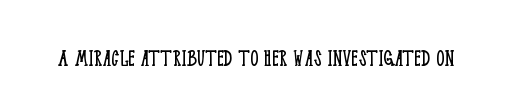
A roman cut, with each character standing at attention. Decoration check: the copy has no underline. The gaps between neighbouring characters are ordinary and unremarkable. Bold? No — there's no thickening of the strokes.
